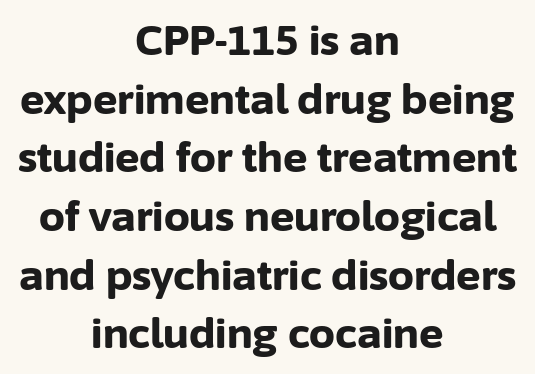
The image shows 41 px bold sans-serif type, upright; set centered, normal line spacing (1.43x), normal letter spacing, not underlined; low stroke contrast and a medium x-height.
